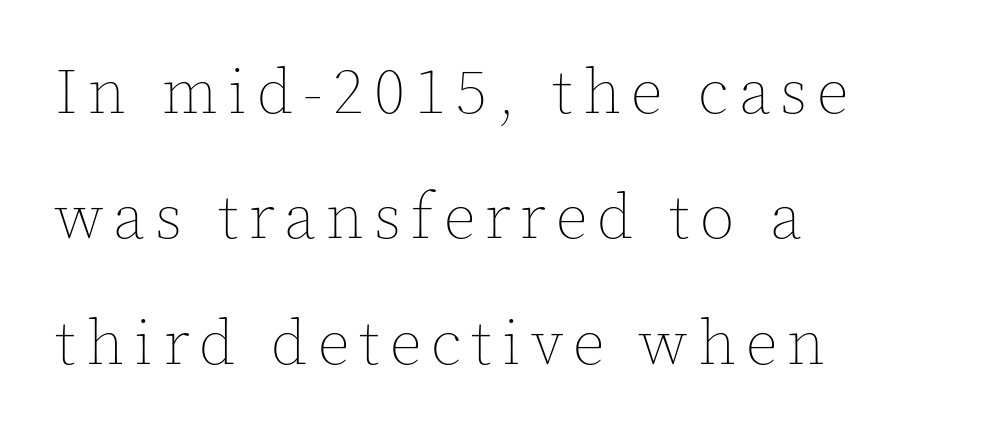
{"italic": "no", "bold": "no", "weight": "thin", "width": "normal", "x_height": "medium", "monospaced": "no", "underline": "no", "align": "left", "line_spacing": "loose", "line_spacing_ratio": 1.99, "glyph_px": 63}
